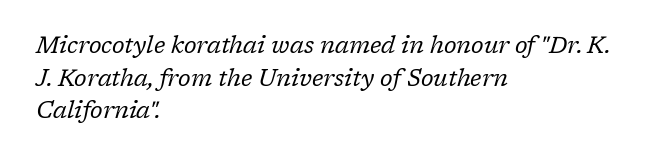
Horizontal alignment here is leftward, the default for most running prose. The strip under each line holds only bare page. The cut favours lightness, reaching ordinary text weight at its darkest. The designer left line spacing at the default.
